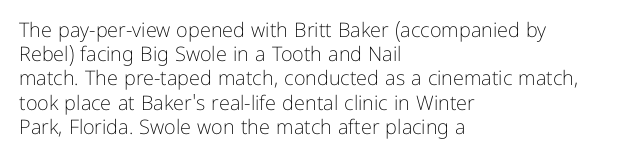
Q: Is the text bold? A: No.
Q: Is the text italic (slanted)? A: No, it is upright.
Q: Is the text underlined? A: No.
Q: How is the paragraph aligned? A: Left-aligned.
Q: Is the spacing between letters normal or unusually wide? A: Normal.
